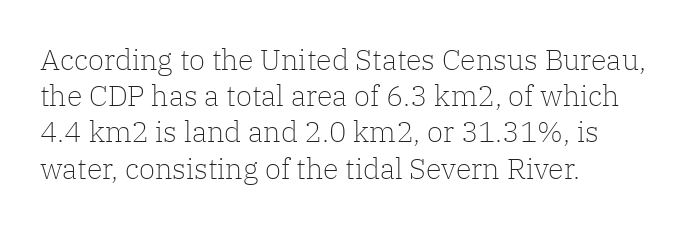
Q: Is the text bold? A: No.
Q: Is the text italic (slanted)? A: No, it is upright.
Q: Is the typeface a serif or a sans-serif typeface? A: Serif.
Q: Is the text underlined? A: No.
Q: How is the paragraph aligned? A: Left-aligned.
Q: Is the spacing between letters normal or unusually wide? A: Normal.
Q: Is the spacing between lines tight, normal or loose? A: Normal.
Q: Width (condensed, normal, or wide)? A: Normal.
Q: Stroke contrast? A: Low.
Q: x-height? A: Medium.
Q: Monospaced? A: No.
